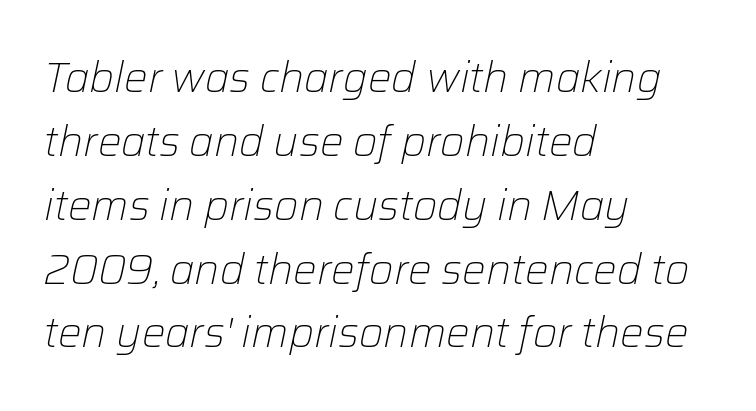
{"italic": "yes", "lean": "right", "slant_degrees": 12, "bold": "no", "weight": "light", "width": "normal", "stroke_contrast": "low", "x_height": "medium", "monospaced": "no", "underline": "no", "align": "left", "line_spacing": "normal", "line_spacing_ratio": 1.52, "letter_spacing": "normal", "letter_spacing_em": 0.0, "glyph_px": 42}
